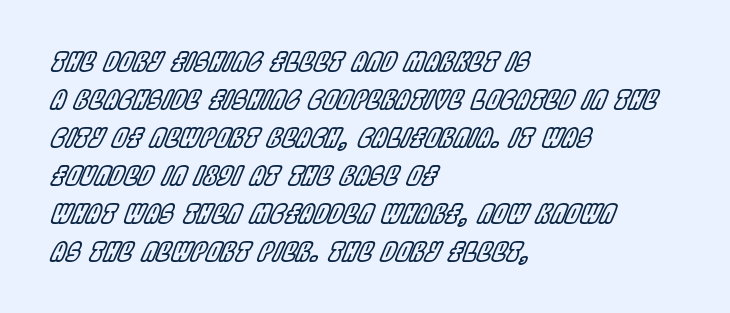
Q: Is the text italic (slanted)? A: Yes, it leans right by about 22 degrees.
Q: Is the text underlined? A: No.
Q: How is the paragraph aligned? A: Left-aligned.
Q: Is the spacing between letters normal or unusually wide? A: Normal.
Q: Is the spacing between lines tight, normal or loose? A: Normal.
